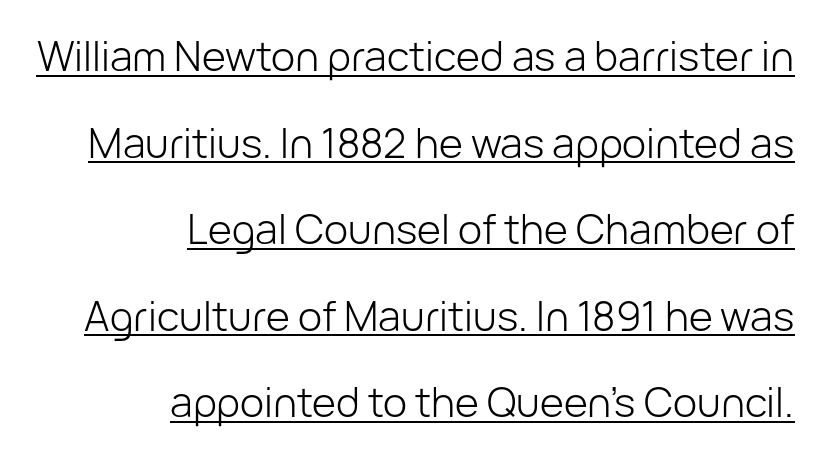
Q: Is the text bold? A: No.
Q: Is the text italic (slanted)? A: No, it is upright.
Q: Is the typeface a serif or a sans-serif typeface? A: Sans-serif.
Q: Is the text underlined? A: Yes.
Q: How is the paragraph aligned? A: Right-aligned.
Q: Is the spacing between letters normal or unusually wide? A: Normal.
Q: Is the spacing between lines tight, normal or loose? A: Loose.
Q: Width (condensed, normal, or wide)? A: Normal.
Q: Stroke contrast? A: Low.
Q: x-height? A: Medium.
Q: Monospaced? A: No.
